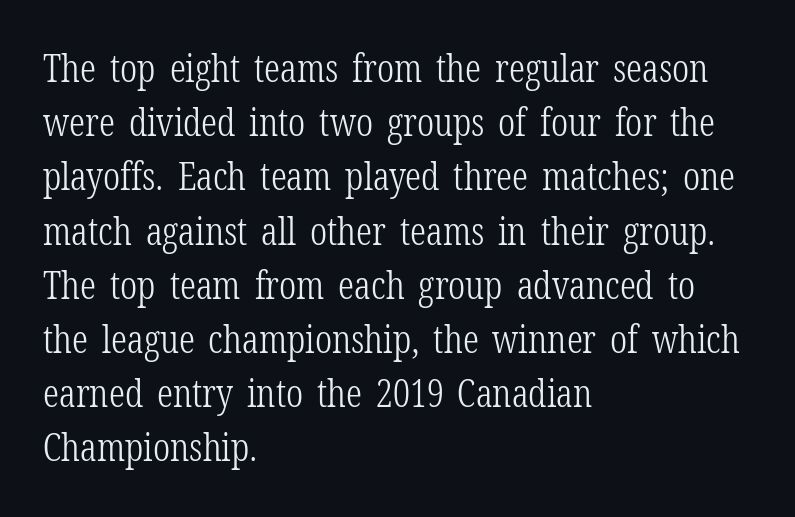
Q: Is the text bold? A: No.
Q: Is the text italic (slanted)? A: No, it is upright.
Q: Is the typeface a serif or a sans-serif typeface? A: Serif.
Q: Is the text underlined? A: No.
Q: How is the paragraph aligned? A: Left-aligned.
Q: Is the spacing between letters normal or unusually wide? A: Normal.
Q: Is the spacing between lines tight, normal or loose? A: Normal.
Q: Width (condensed, normal, or wide)? A: Condensed.
Q: Stroke contrast? A: Low.
Q: x-height? A: Medium.
Q: Monospaced? A: No.
